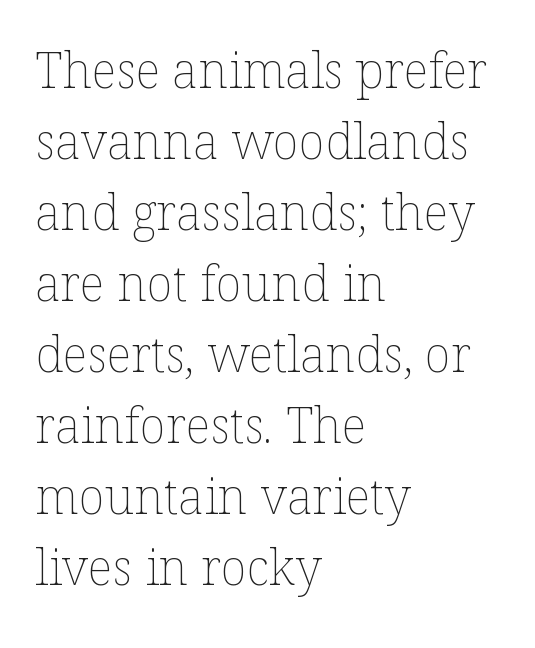
The image shows 49 px thin type, upright; set left-aligned, normal line spacing (1.45x), normal letter spacing, not underlined; low stroke contrast and a medium x-height.
